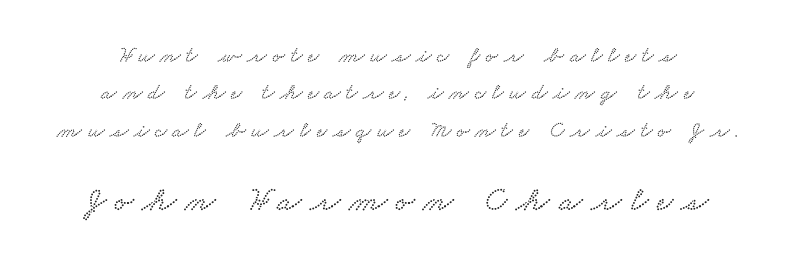
The designer went with a serif here, giving each stem small feet. The paragraph has two soft edges and a firm central axis. The lines sit at an ordinary, default distance from one another. The zone under the glyphs is completely vacant. You could not count columns in this text — the font is proportionally spaced. The block sitting lower on the canvas is the one with enlarged characters.
